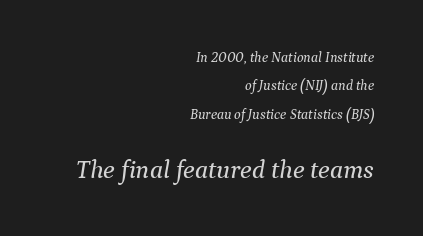
{"italic": "yes", "lean": "right", "slant_degrees": 9, "underline": "no", "align": "right", "line_spacing": "loose", "line_spacing_ratio": 2.03, "letter_spacing": "normal", "letter_spacing_em": 0.0, "larger_block": "second", "size_ratio": 1.86, "glyph_px": 26}
